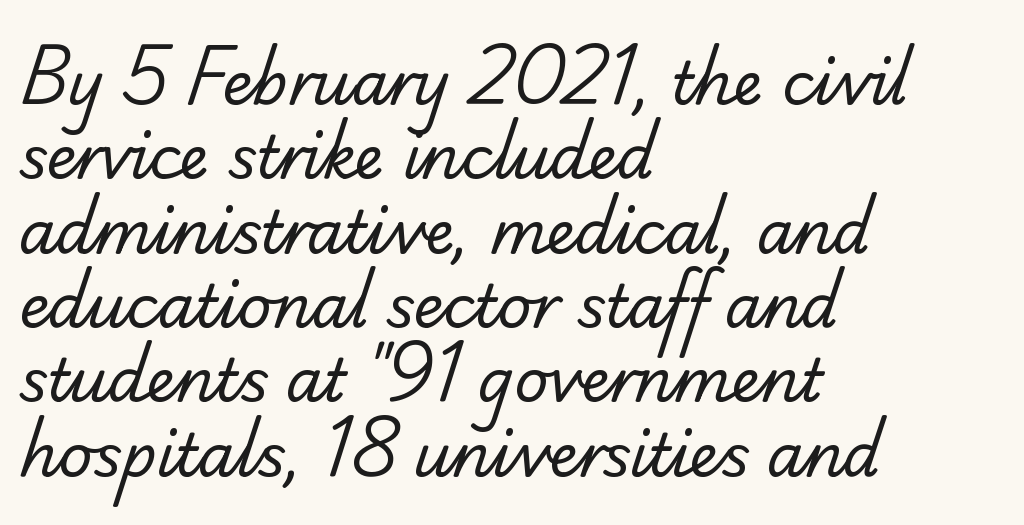
Note the varied advance widths — an 'i' is clearly narrower than an 'm'. Descenders are the only things crossing below the line. Vertical spacing — default. The passage shown is typeset with a serif family. The line texture is even and compact thanks to regular tracking.
